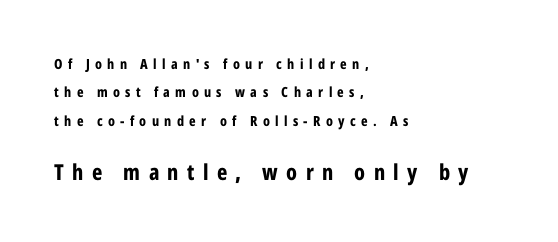
Every letter is thick-stroked: bold, no question. Quick note: interline space is abundant. Compared with a centered layout, this one pins lines to the left instead. Rendered with straight, roman letterforms. The emphasis by scale lands on block number two, below.
